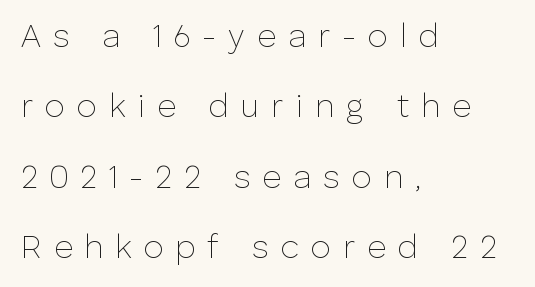
The image shows 33 px thin sans-serif type, upright; set left-aligned, loose line spacing (2.13x), unusually wide letter spacing (+0.36 em), not underlined; low stroke contrast and a medium x-height.
